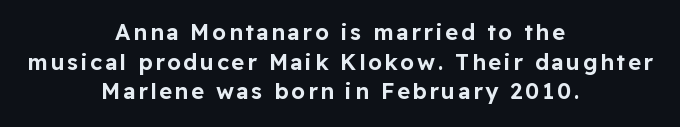
The image shows 22 px text type, upright; set centered, normal line spacing (1.35x), not underlined.
